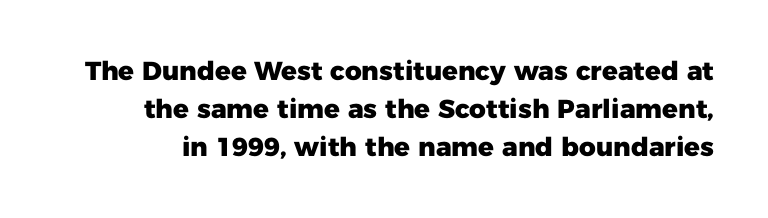
The image shows 26 px bold type, upright; set normal line spacing (1.47x), normal letter spacing, not underlined.
